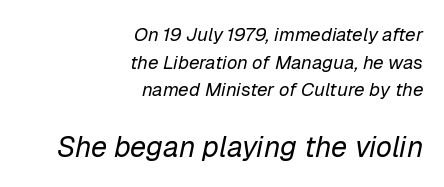
{"italic": "yes", "lean": "right", "slant_degrees": 12, "bold": "no", "weight": "regular", "width": "normal", "stroke_contrast": "low", "x_height": "medium", "monospaced": "no", "underline": "no", "align": "right", "line_spacing": "normal", "line_spacing_ratio": 1.45, "letter_spacing": "normal", "letter_spacing_em": 0.0, "larger_block": "second", "size_ratio": 1.53, "glyph_px": 29}
